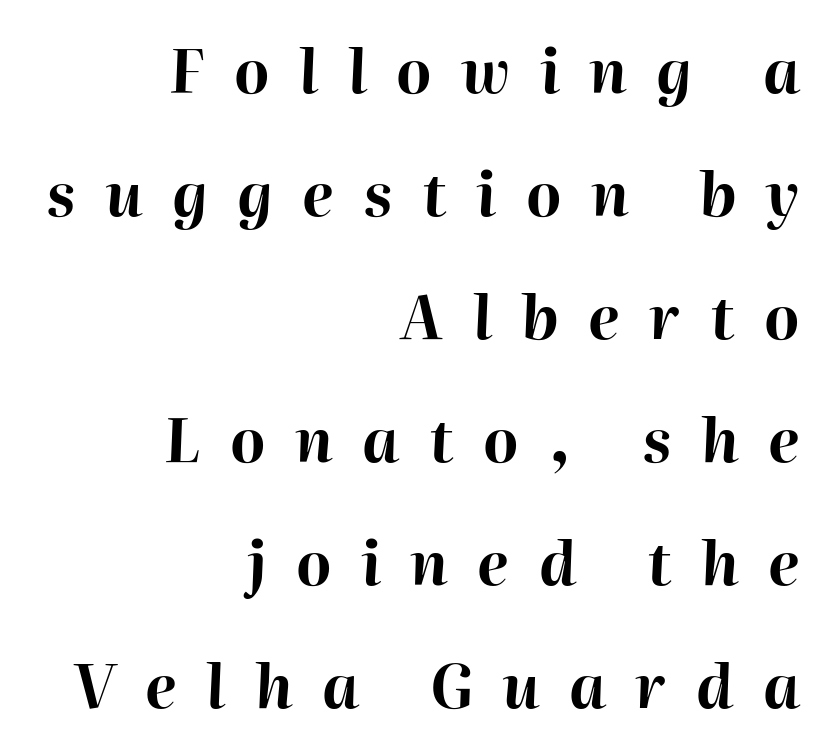
{"italic": "yes", "lean": "right", "slant_degrees": 2, "bold": "yes", "weight": "bold", "width": "normal", "stroke_contrast": "high", "x_height": "medium", "monospaced": "no", "underline": "no", "align": "right", "line_spacing": "loose", "line_spacing_ratio": 2.05, "letter_spacing": "wide", "letter_spacing_em": 0.49, "glyph_px": 60}
